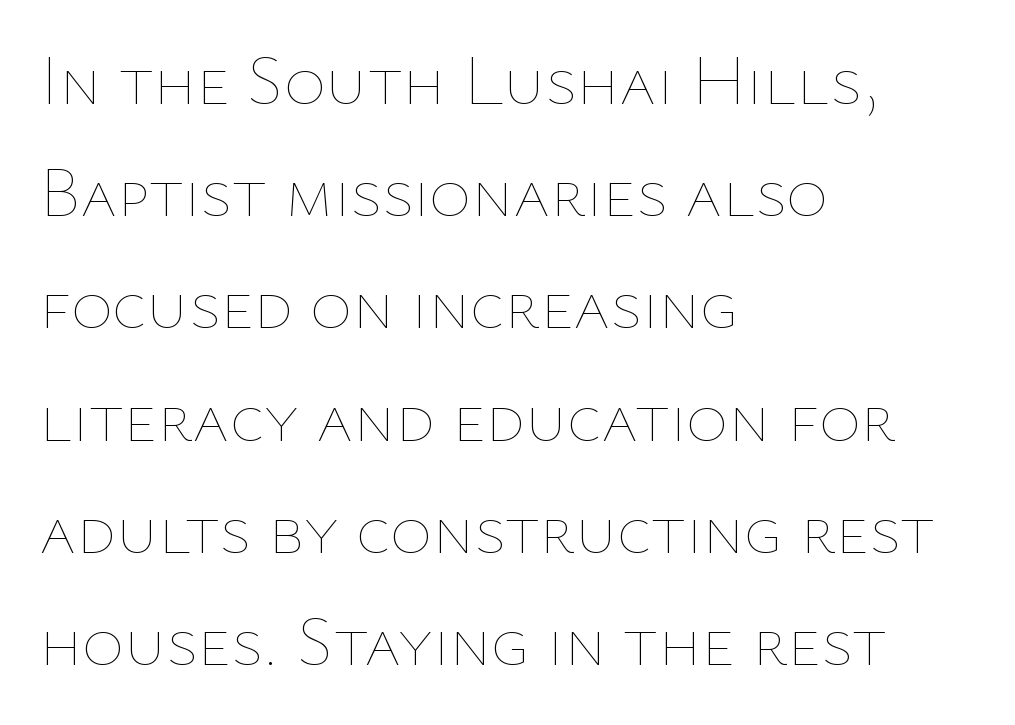
Q: Is the text bold? A: No.
Q: Is the text italic (slanted)? A: No, it is upright.
Q: Is the text underlined? A: No.
Q: How is the paragraph aligned? A: Left-aligned.
Q: Is the spacing between letters normal or unusually wide? A: Normal.
Q: Is the spacing between lines tight, normal or loose? A: Normal.
Q: Width (condensed, normal, or wide)? A: Normal.
Q: Stroke contrast? A: Low.
Q: x-height? A: Medium.
Q: Monospaced? A: No.
